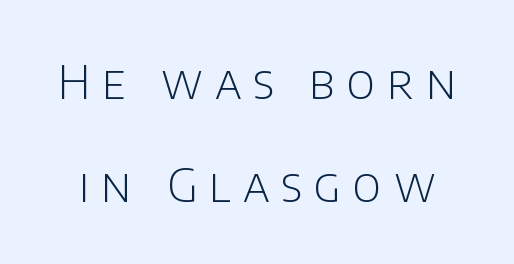
Rule under the text: the space is simply empty. These lines were composed using upright roman letters. Nothing heavy about these letters — not bold at all. The typeface chosen for these lines omits serifs. Interline gaps are noticeably wide in this sample.
